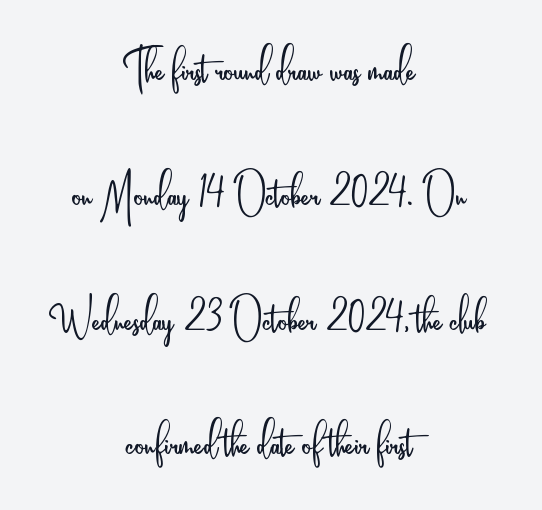
The image shows 60 px light, condensed sans-serif type; set centered, loose line spacing (2.08x), normal letter spacing, not underlined; low stroke contrast and a small x-height.
